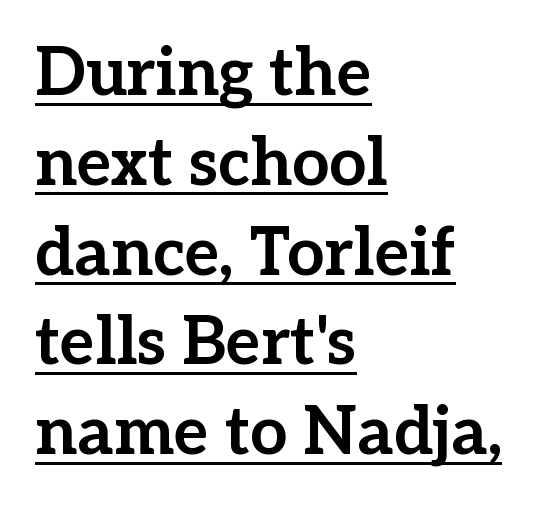
Q: Is the text bold? A: Yes.
Q: Is the text italic (slanted)? A: No, it is upright.
Q: Is the typeface a serif or a sans-serif typeface? A: Serif.
Q: Is the text underlined? A: Yes.
Q: How is the paragraph aligned? A: Left-aligned.
Q: Is the spacing between letters normal or unusually wide? A: Normal.
Q: Is the spacing between lines tight, normal or loose? A: Normal.
Q: Width (condensed, normal, or wide)? A: Normal.
Q: Stroke contrast? A: Low.
Q: x-height? A: Medium.
Q: Monospaced? A: No.
